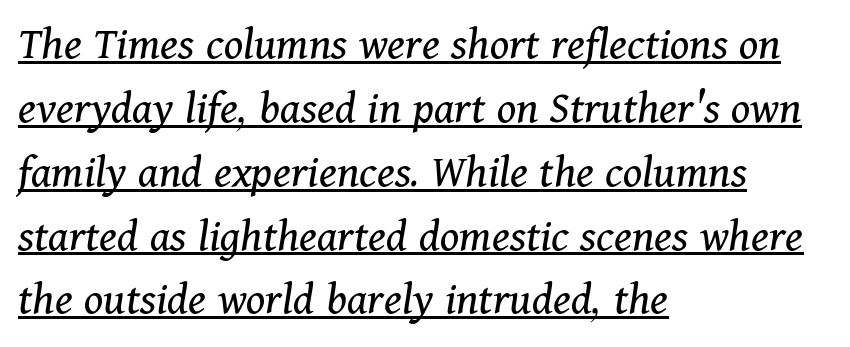
Q: Is the text bold? A: No.
Q: Is the text italic (slanted)? A: Yes, it leans right by about 11 degrees.
Q: Is the typeface a serif or a sans-serif typeface? A: Serif.
Q: Is the text underlined? A: Yes.
Q: How is the paragraph aligned? A: Left-aligned.
Q: Is the spacing between letters normal or unusually wide? A: Normal.
Q: Is the spacing between lines tight, normal or loose? A: Normal.
Q: Width (condensed, normal, or wide)? A: Normal.
Q: Stroke contrast? A: Medium.
Q: x-height? A: Medium.
Q: Monospaced? A: No.
